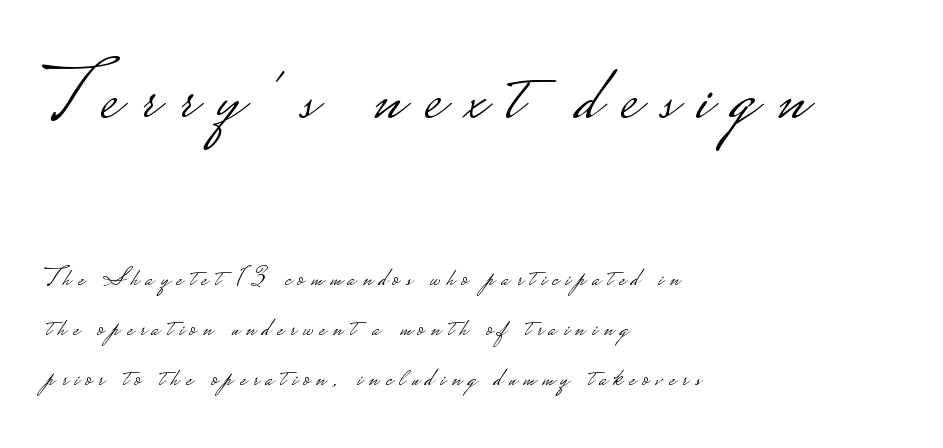
Spacing verdict: proportional, widths tailored to each character. The letters carry no serifs — their stems end cleanly without finishing strokes. Vertically, the passage feels expansive, rows floating well apart. The rag falls on the right side of this text block.
